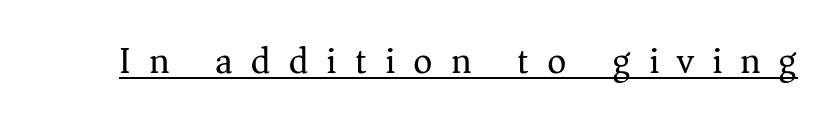
Q: Is the text bold? A: No.
Q: Is the text italic (slanted)? A: No, it is upright.
Q: Is the typeface a serif or a sans-serif typeface? A: Serif.
Q: Is the text underlined? A: Yes.
Q: Is the spacing between letters normal or unusually wide? A: Unusually wide.
Q: Width (condensed, normal, or wide)? A: Normal.
Q: Stroke contrast? A: Medium.
Q: x-height? A: Medium.
Q: Monospaced? A: No.
